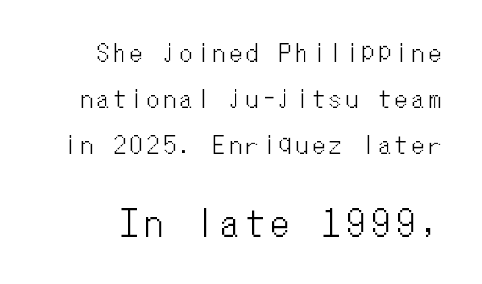
The later block is typeset at a bigger size than the earlier block. The rendering uses a large line-height, opening up the rows. Honestly, there is no underline to notice here at all. Rendered with straight, roman letterforms. The passage shown is typed in a monospace face where columns stay perfectly aligned.
